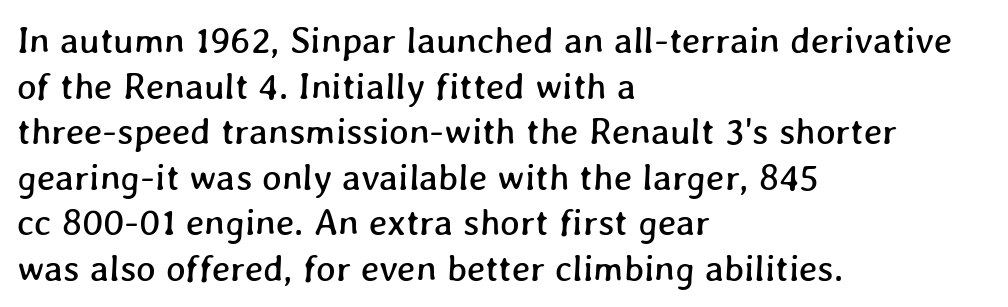
The image shows 37 px text type; set left-aligned, line spacing 1.23x, normal letter spacing, not underlined; low stroke contrast and a medium x-height.
